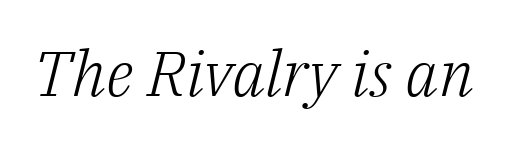
{"serif": "yes", "italic": "yes", "lean": "right", "slant_degrees": 14, "bold": "no", "weight": "light", "width": "normal", "stroke_contrast": "low", "x_height": "medium", "monospaced": "no", "underline": "no", "letter_spacing": "normal", "letter_spacing_em": 0.0, "glyph_px": 63}
